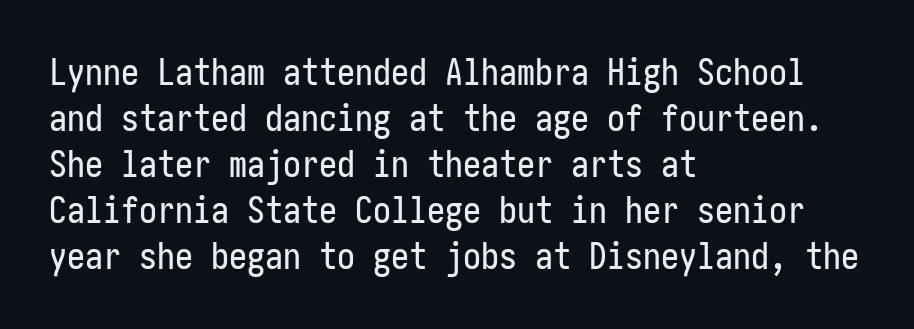
The image shows 36 px condensed sans-serif type, upright; set left-aligned, normal line spacing (1.28x), normal letter spacing, not underlined; low stroke contrast and a medium x-height.
